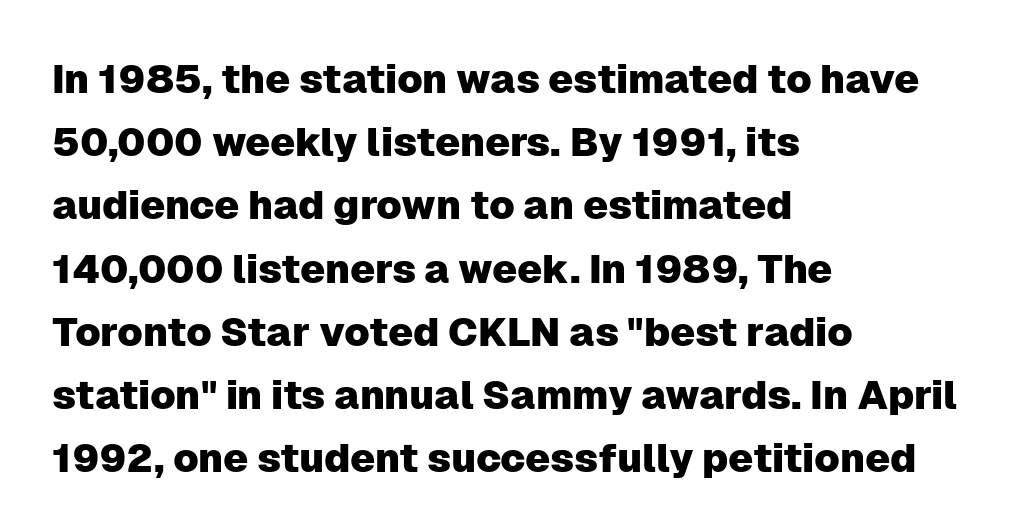
Q: Is the text italic (slanted)? A: No, it is upright.
Q: Is the typeface a serif or a sans-serif typeface? A: Sans-serif.
Q: Is the text underlined? A: No.
Q: How is the paragraph aligned? A: Left-aligned.
Q: Is the spacing between letters normal or unusually wide? A: Normal.
Q: Is the spacing between lines tight, normal or loose? A: Normal.
Q: Width (condensed, normal, or wide)? A: Normal.
Q: Stroke contrast? A: Low.
Q: x-height? A: Medium.
Q: Monospaced? A: No.
